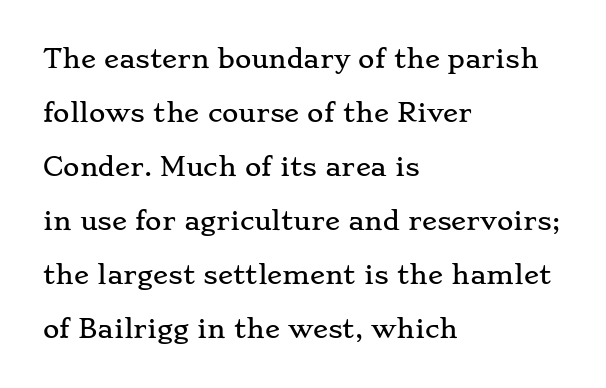
Q: Is the text italic (slanted)? A: No, it is upright.
Q: Is the text underlined? A: No.
Q: How is the paragraph aligned? A: Left-aligned.
Q: Is the spacing between letters normal or unusually wide? A: Normal.
Q: Is the spacing between lines tight, normal or loose? A: Loose.
